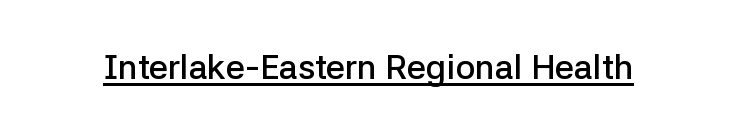
{"serif": "no", "italic": "no", "bold": "semi", "weight": "semibold", "width": "normal", "stroke_contrast": "low", "x_height": "medium", "monospaced": "no", "underline": "yes", "letter_spacing": "normal", "letter_spacing_em": 0.0, "glyph_px": 34}
